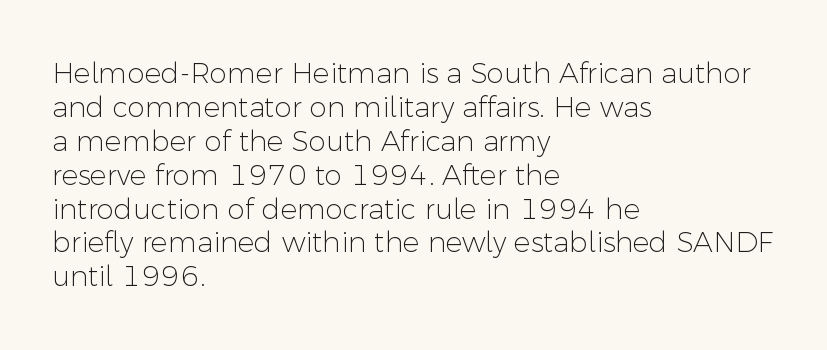
The image shows 28 px light sans-serif type, upright; set left-aligned, line spacing 1.21x, normal letter spacing, not underlined; low stroke contrast and a medium x-height.
